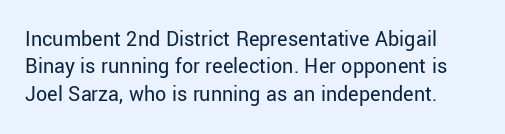
There is no visible air inserted between adjacent glyphs. Leading: standard. Characters remain perfectly vertical along every line. Anything drawn beneath the words? Only blank space.
